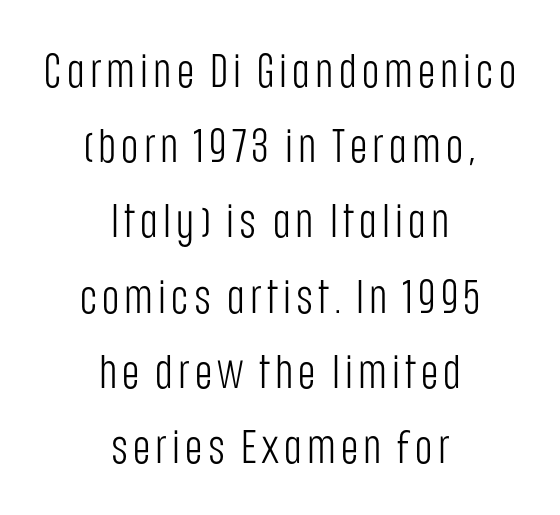
{"serif": "no", "italic": "no", "bold": "no", "weight": "light", "width": "condensed", "stroke_contrast": "low", "x_height": "large", "monospaced": "no", "underline": "no", "align": "center", "line_spacing": "normal", "line_spacing_ratio": 1.6, "glyph_px": 47}
